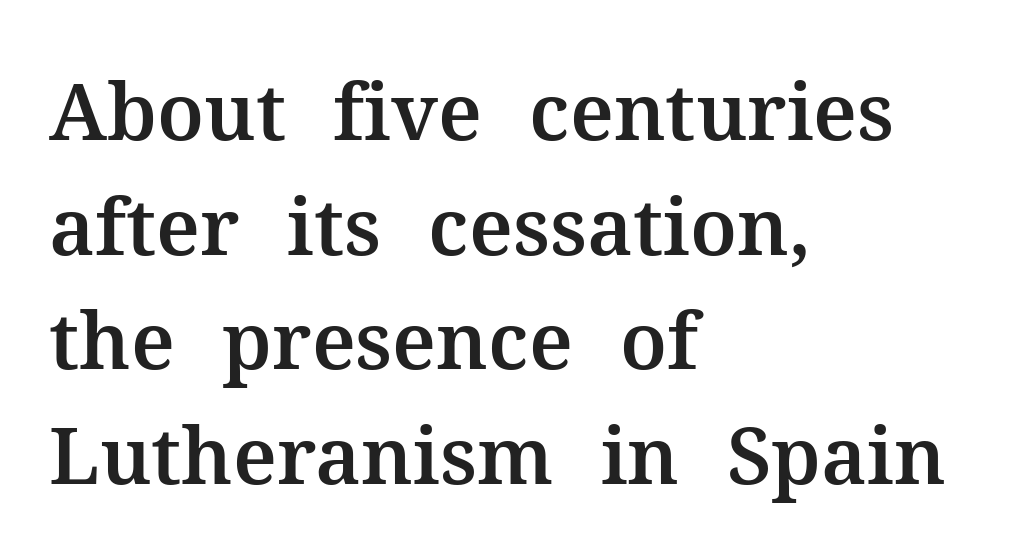
The image shows 79 px serif type, upright; set left-aligned, normal line spacing (1.45x), normal letter spacing, not underlined; medium stroke contrast and a medium x-height.
